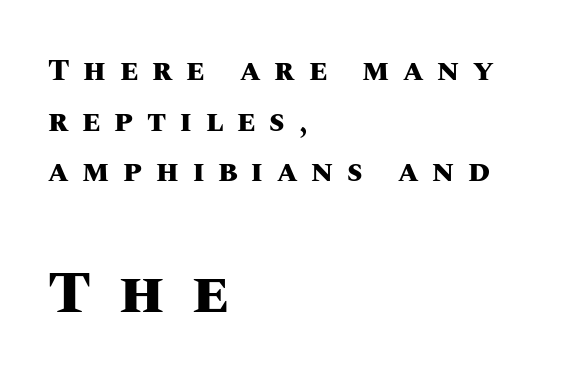
There is plenty of visible air inserted between adjacent glyphs. The passage shown is typed in a proportional face where columns would drift. Whoever set this made the second block the dominant, larger element. The vertical gap from one line to the next is medium. Rendered with straight, roman letterforms.
